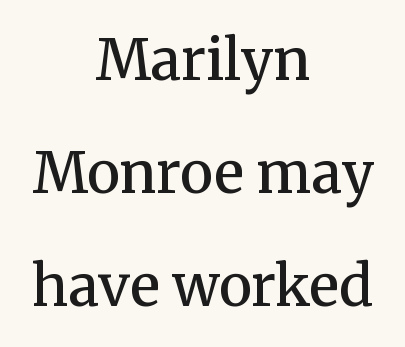
{"serif": "yes", "italic": "no", "bold": "semi", "weight": "semibold", "width": "normal", "stroke_contrast": "medium", "x_height": "medium", "monospaced": "no", "underline": "no", "align": "center", "line_spacing": "loose", "line_spacing_ratio": 2.02, "letter_spacing": "normal", "letter_spacing_em": 0.0, "glyph_px": 56}
